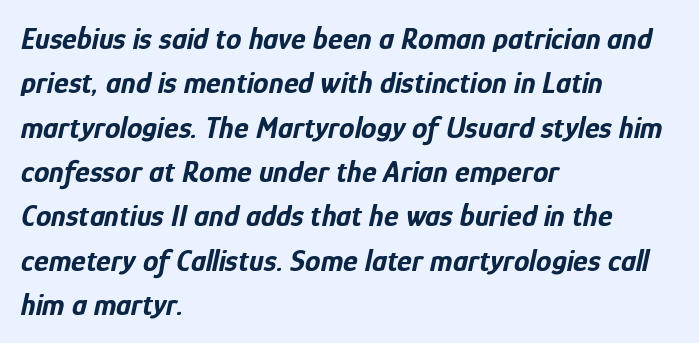
The image shows 31 px bold, condensed type, italic (leaning right); set left-aligned, normal line spacing (1.43x), normal letter spacing, not underlined; low stroke contrast and a medium x-height.
